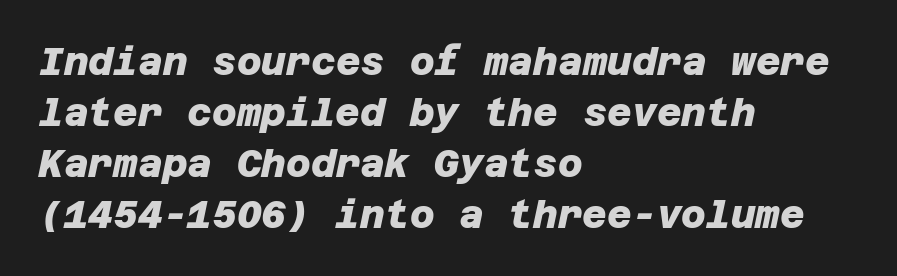
Q: Is the text bold? A: Yes.
Q: Is the typeface a serif or a sans-serif typeface? A: Sans-serif.
Q: Is the text underlined? A: No.
Q: How is the paragraph aligned? A: Left-aligned.
Q: Is the spacing between letters normal or unusually wide? A: Normal.
Q: Is the spacing between lines tight, normal or loose? A: Normal.
Q: Width (condensed, normal, or wide)? A: Normal.
Q: Stroke contrast? A: Low.
Q: x-height? A: Large.
